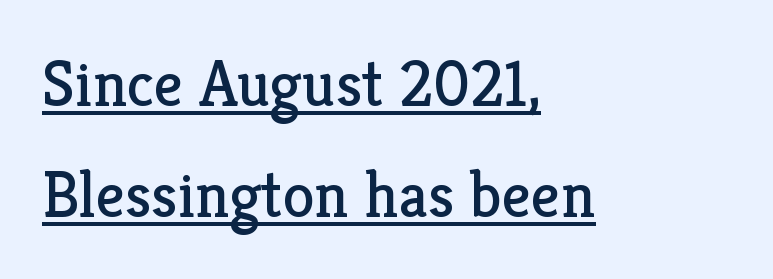
The image shows 65 px regular-weight serif type, upright; set left-aligned, line spacing 1.71x, normal letter spacing, underlined; low stroke contrast and a medium x-height.
